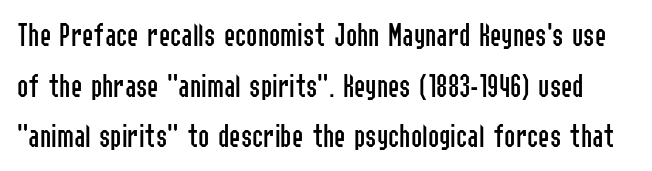
Q: Is the text bold? A: No.
Q: Is the text italic (slanted)? A: No, it is upright.
Q: Is the typeface a serif or a sans-serif typeface? A: Sans-serif.
Q: Is the text underlined? A: No.
Q: Is the spacing between letters normal or unusually wide? A: Normal.
Q: Is the spacing between lines tight, normal or loose? A: Normal.
Q: Width (condensed, normal, or wide)? A: Condensed.
Q: Stroke contrast? A: Low.
Q: x-height? A: Medium.
Q: Monospaced? A: No.
